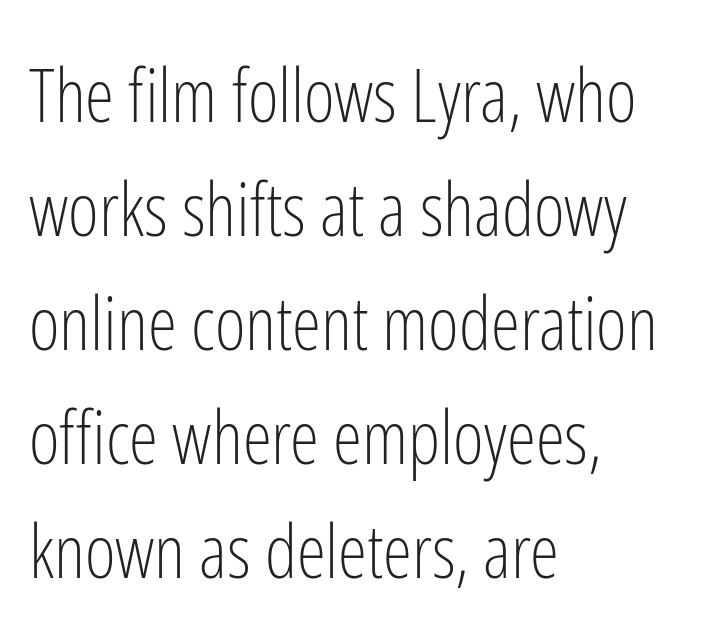
The image shows 74 px light, condensed sans-serif type, upright; set left-aligned, normal line spacing (1.54x), normal letter spacing, not underlined; low stroke contrast and a medium x-height.
